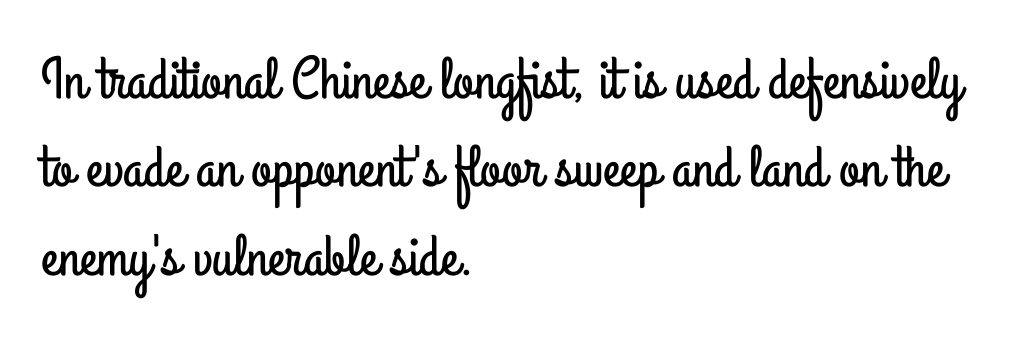
{"serif": "no", "italic": "no", "width": "condensed", "stroke_contrast": "low", "x_height": "small", "monospaced": "no", "underline": "no", "align": "left", "line_spacing": "normal", "line_spacing_ratio": 1.5, "letter_spacing": "normal", "letter_spacing_em": 0.0, "glyph_px": 59}
